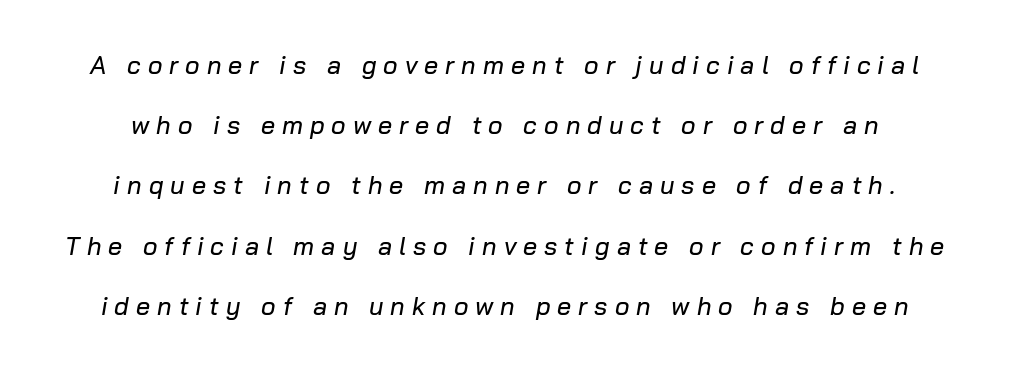
{"italic": "yes", "lean": "right", "slant_degrees": 10, "underline": "no", "line_spacing": "loose", "line_spacing_ratio": 2.41, "letter_spacing": "wide", "letter_spacing_em": 0.28, "glyph_px": 25}
